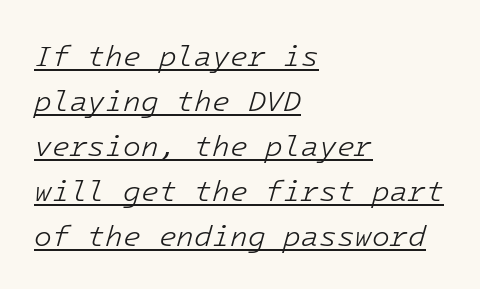
The image shows 29 px light type, italic (leaning right); set left-aligned, normal line spacing (1.55x), normal letter spacing, underlined; low stroke contrast and a medium x-height.
